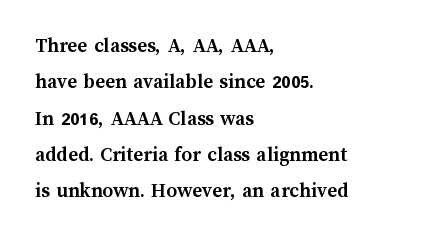
{"italic": "no", "bold": "yes", "underline": "no", "align": "left", "line_spacing_ratio": 1.73, "letter_spacing": "normal", "letter_spacing_em": 0.0, "glyph_px": 21}
